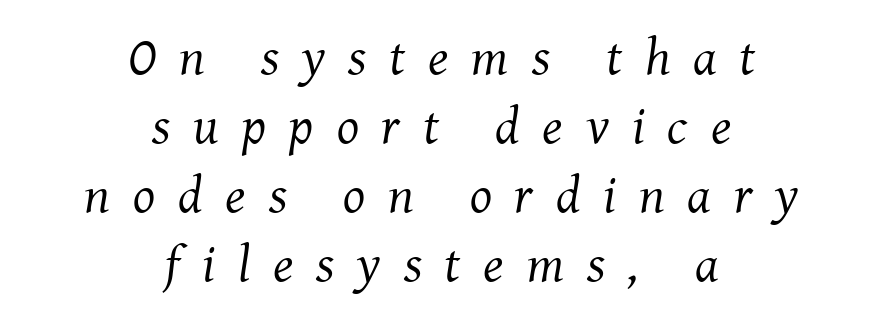
{"serif": "yes", "italic": "yes", "lean": "right", "slant_degrees": 8, "bold": "no", "weight": "regular", "width": "normal", "stroke_contrast": "medium", "x_height": "medium", "monospaced": "no", "underline": "no", "align": "center", "line_spacing": "normal", "line_spacing_ratio": 1.33, "letter_spacing": "wide", "letter_spacing_em": 0.44, "glyph_px": 52}
